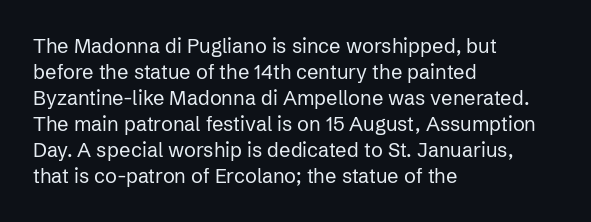
Where is the straight margin? On the left. This sample keeps an unexceptional amount of space between lines. The typesetting does not lean heavy: it is not bold. The gaps between neighbouring characters are ordinary and unremarkable. A clean baseline with only descenders dipping below it.
